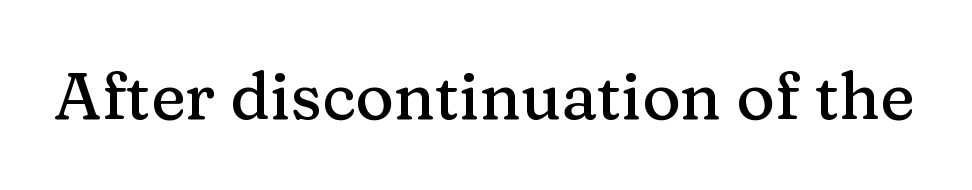
The image shows 66 px serif type, upright; set normal letter spacing, not underlined; medium stroke contrast and a medium x-height.
